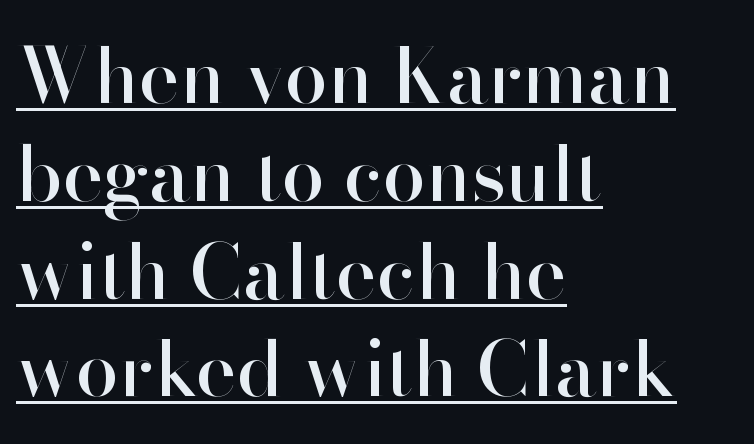
The designer went with a sans here, leaving each stem footless. Interline gaps are of average width in this sample. Compared with undecorated copy, this sample adds a rule below the words. You could call the tracking neutral — neither tight nor loose. A roman cut, with each character standing at attention.
